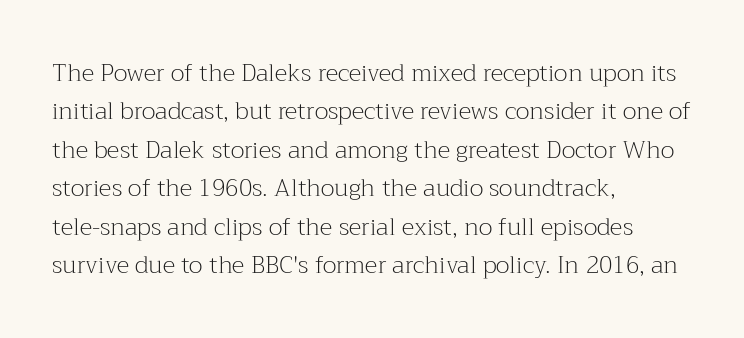
The image shows 24 px text type, upright; set left-aligned, normal line spacing (1.6x), normal letter spacing, not underlined.
